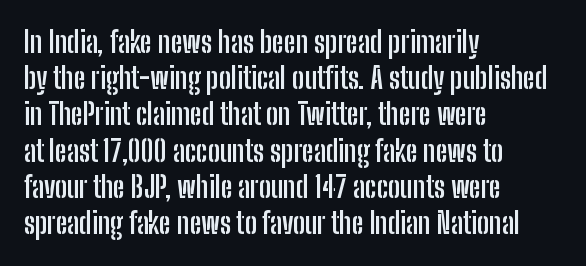
The image shows 29 px semibold, condensed sans-serif type, upright; set left-aligned, normal line spacing (1.25x), normal letter spacing, not underlined; low stroke contrast and a medium x-height.
